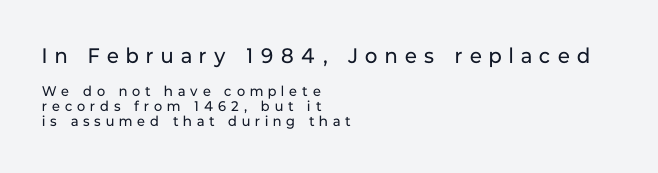
Of the two passages, the one on top uses the larger point size. The face used here is rendered with a markedly widened letterfit. Stem width sits at or under what a default text font uses. Quick note: not italic, upright. The lines are packed closely together with very little leading.
